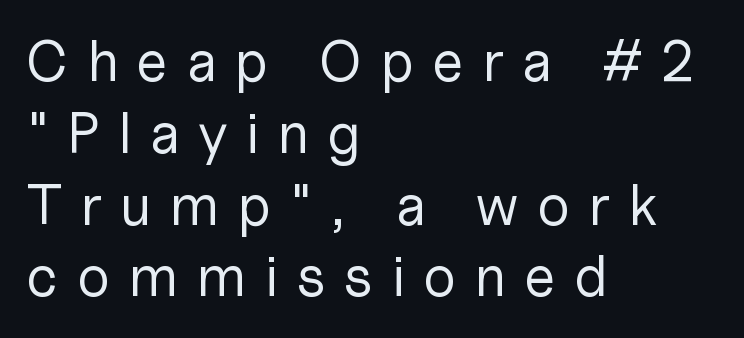
Is this a sans? Yes — the strokes have no serifs. Just letters on the line, the space beneath them empty. The weight tops out at a normal text grade. The lettering stays uniformly vertical, giving the passage a roman look.
